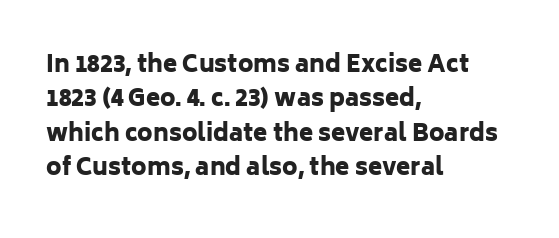
The image shows 23 px bold type, upright; set left-aligned, normal line spacing (1.5x), normal letter spacing, not underlined.
